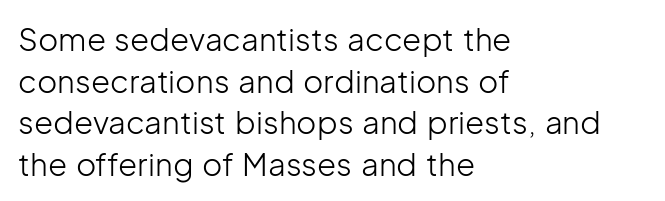
The image shows 31 px light sans-serif type, upright; set left-aligned, normal line spacing (1.34x), normal letter spacing, not underlined; low stroke contrast and a medium x-height.
